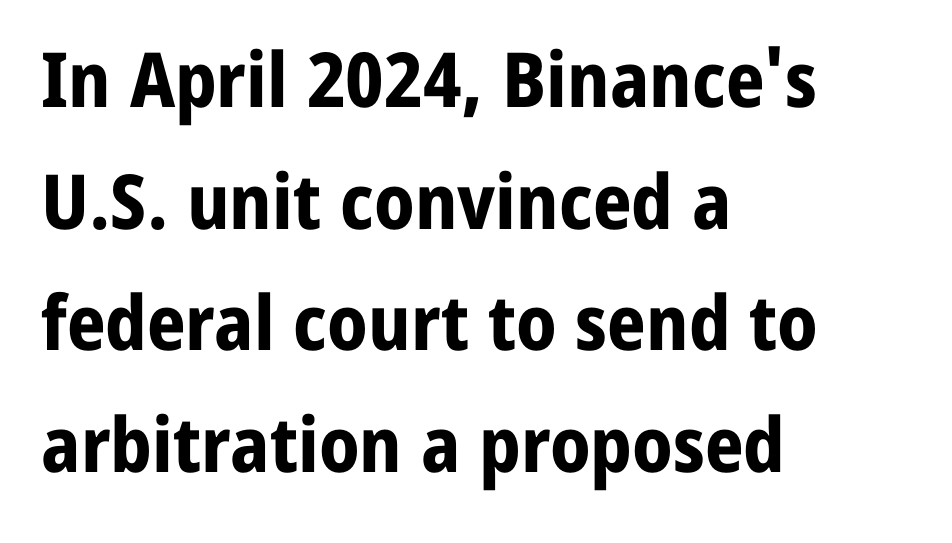
The image shows 76 px bold sans-serif type, upright; set left-aligned, normal line spacing (1.6x), normal letter spacing, not underlined; low stroke contrast and a medium x-height.
